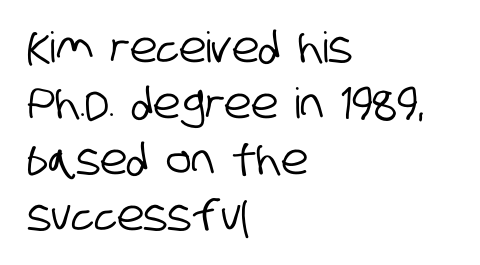
Q: Is the typeface a serif or a sans-serif typeface? A: Sans-serif.
Q: Is the text underlined? A: No.
Q: How is the paragraph aligned? A: Left-aligned.
Q: Is the spacing between letters normal or unusually wide? A: Normal.
Q: Is the spacing between lines tight, normal or loose? A: Normal.
Q: Width (condensed, normal, or wide)? A: Condensed.
Q: Stroke contrast? A: Low.
Q: x-height? A: Large.
Q: Monospaced? A: No.
